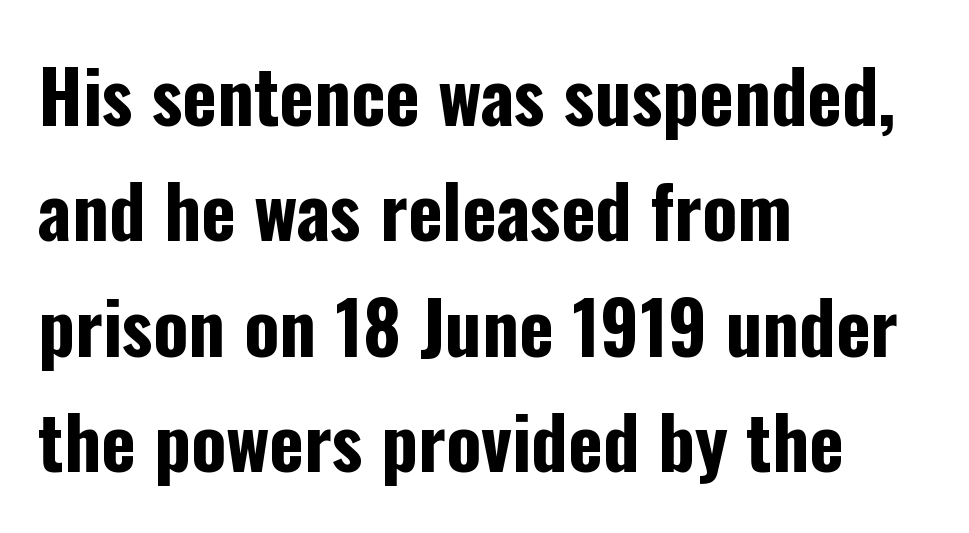
The image shows 73 px bold, condensed sans-serif type, upright; set left-aligned, normal line spacing (1.58x), normal letter spacing, not underlined; low stroke contrast and a medium x-height.
